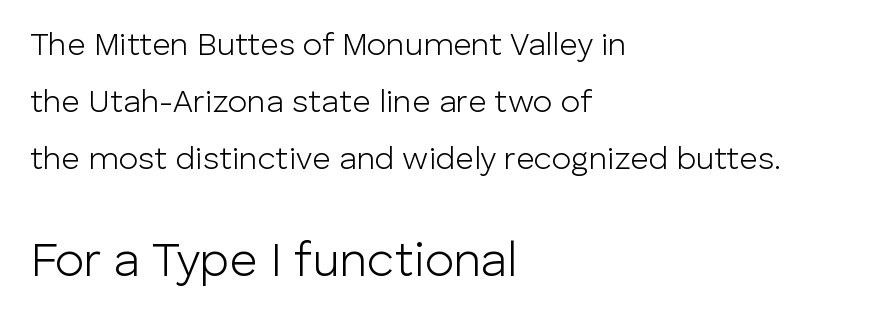
The image shows 48 px light sans-serif type, upright; set left-aligned, line spacing 1.78x, normal letter spacing, not underlined; the second (bottom) block is 1.5x larger; low stroke contrast and a medium x-height.
